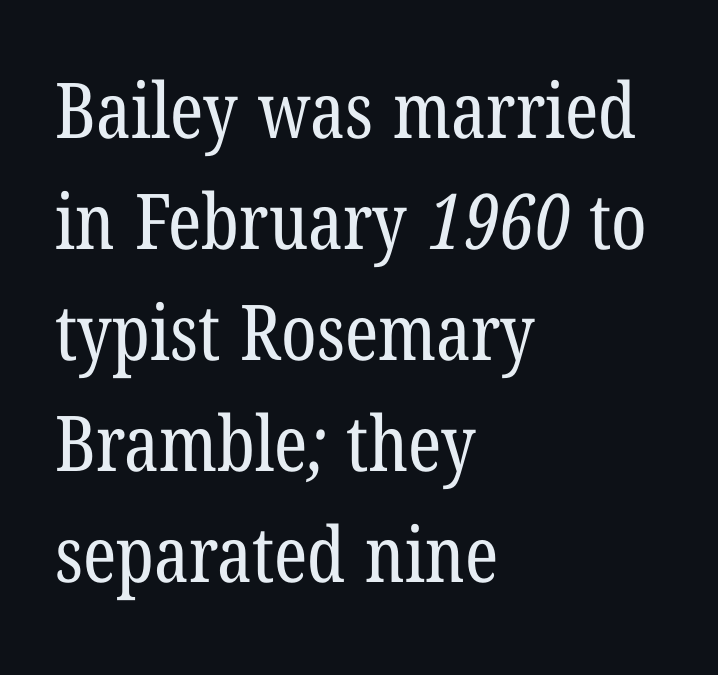
Descenders hang freely into open space. Tracking value appears to be zero — textbook default spacing. The passage shown is typed in a proportional face where columns would drift. One-word summary of the alignment: left. Weight: not bold — regular or lighter.
